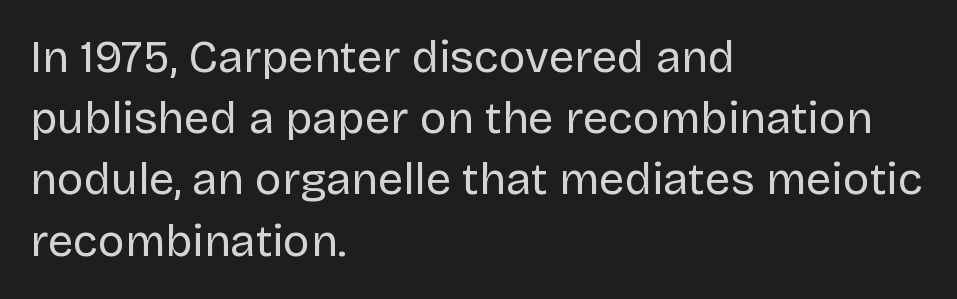
{"serif": "no", "italic": "no", "bold": "no", "weight": "regular", "width": "normal", "stroke_contrast": "low", "x_height": "large", "monospaced": "no", "underline": "no", "align": "left", "line_spacing": "normal", "line_spacing_ratio": 1.36, "letter_spacing": "normal", "letter_spacing_em": 0.0, "glyph_px": 45}
